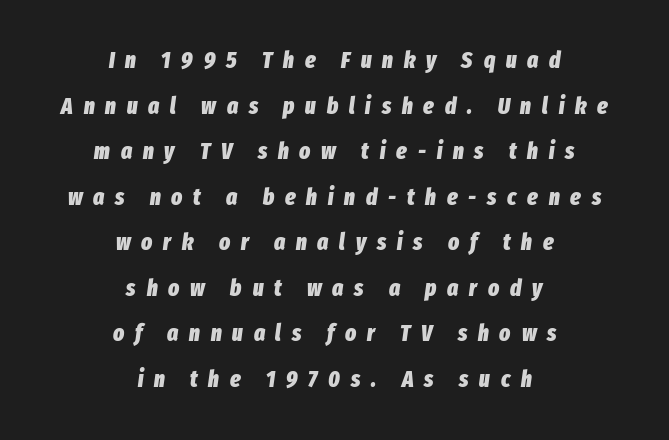
The image shows 23 px bold type, italic (leaning right); set centered, loose line spacing (1.98x), unusually wide letter spacing (+0.47 em), not underlined.
